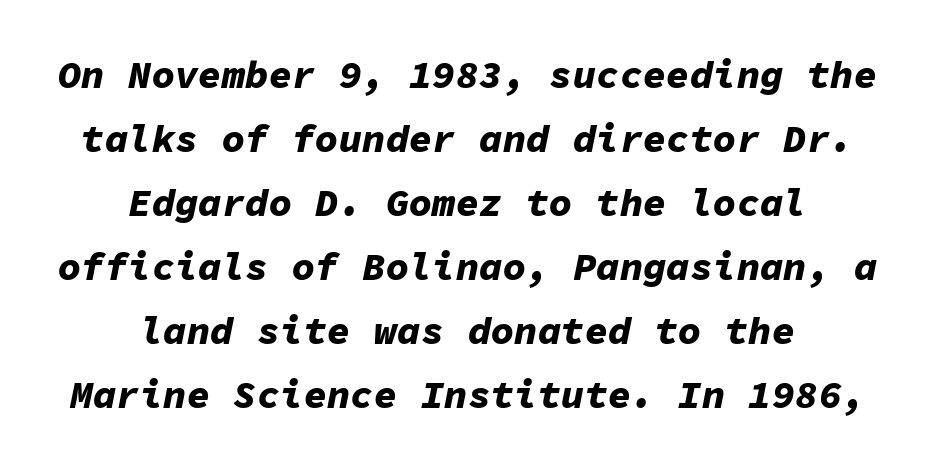
The image shows 39 px bold type, italic (leaning right), monospaced; set centered, normal line spacing (1.64x), normal letter spacing, not underlined; low stroke contrast and a medium x-height.
